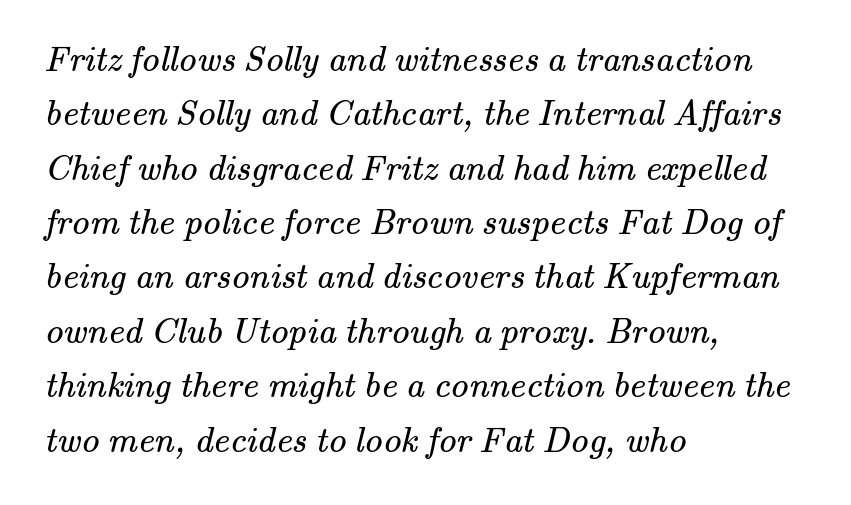
{"serif": "yes", "bold": "no", "weight": "regular", "width": "normal", "stroke_contrast": "medium", "x_height": "small", "monospaced": "no", "underline": "no", "align": "left", "line_spacing": "normal", "line_spacing_ratio": 1.51, "letter_spacing": "normal", "letter_spacing_em": 0.0, "glyph_px": 36}
